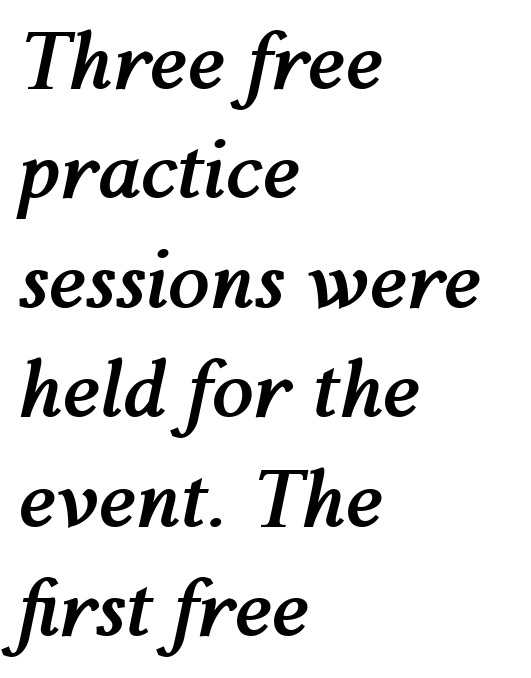
Beneath every word, the page is bare. The rendering uses natural spacing where letterforms have individual widths. If you drew a line through each stem, it would be angled. Line starts are locked; line ends wander.
